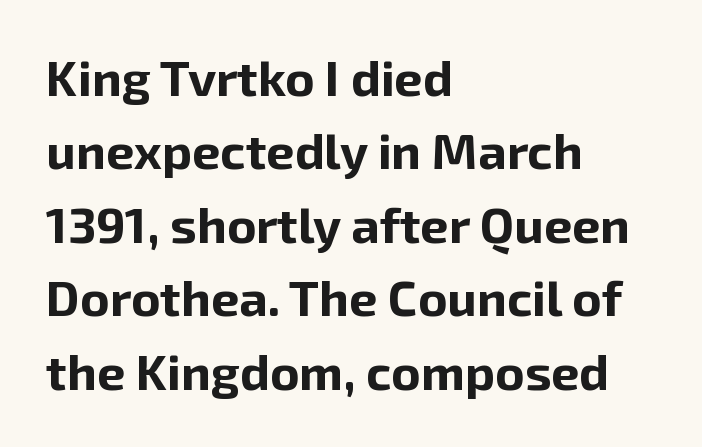
{"serif": "no", "italic": "no", "bold": "yes", "weight": "bold", "width": "normal", "stroke_contrast": "low", "x_height": "medium", "monospaced": "no", "underline": "no", "align": "left", "line_spacing": "normal", "line_spacing_ratio": 1.47, "letter_spacing": "normal", "letter_spacing_em": 0.0, "glyph_px": 50}
